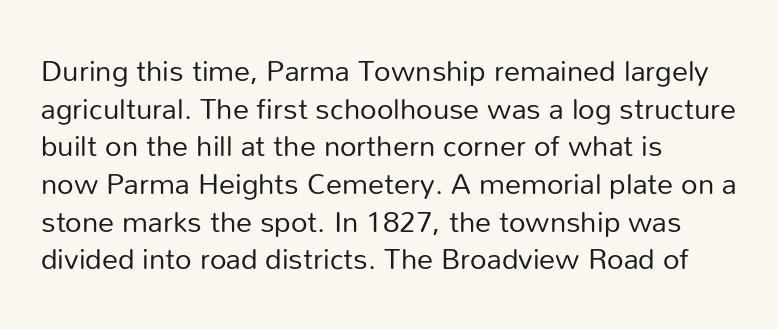
Is the letter spacing exaggerated? No — it looks like the ordinary default. Compared with a typical body face, this is equally light or lighter still. The axis of the letterforms is exactly vertical. Nothing sits at the stroke ends, so this counts as sans-serif. You could not count columns in this text — the font is proportionally spaced. In CSS terms this would be text-align: left.
